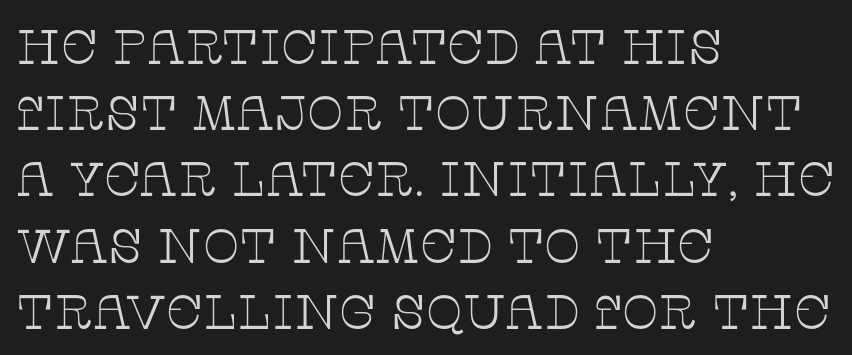
{"serif": "yes", "italic": "no", "bold": "no", "weight": "thin", "width": "wide", "stroke_contrast": "low", "x_height": "large", "monospaced": "no", "underline": "no", "align": "left", "line_spacing": "normal", "line_spacing_ratio": 1.38, "letter_spacing": "normal", "letter_spacing_em": 0.0, "glyph_px": 48}
